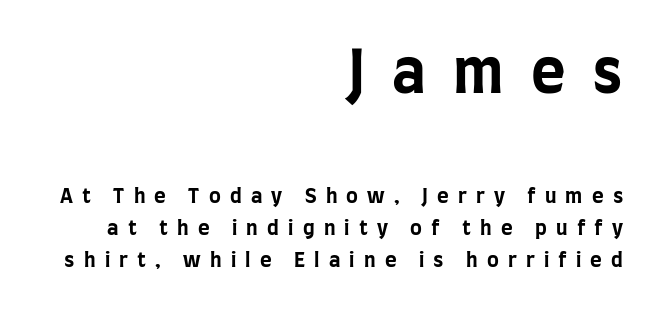
The rendering uses a moderate line-height, typical for paragraphs. The font is running at its bold setting. You could not count columns in this text — the font is proportionally spaced. Examine the stroke ends and you'll find no serifs. Posture: upright roman. Descenders are the only things crossing below the line.
